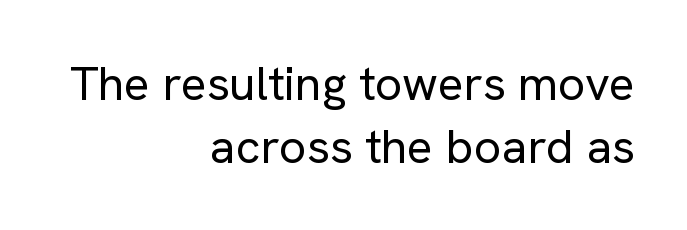
The paragraph has a hard right edge and a soft left edge. You could not count columns in this text — the font is proportionally spaced. Regarding serifs, this sample does without them. No extra tracking has been applied to these lines. Does the lettering tilt? It doesn't — this is upright. Compared with typical paragraphs, the rows here are spaced about the same.
